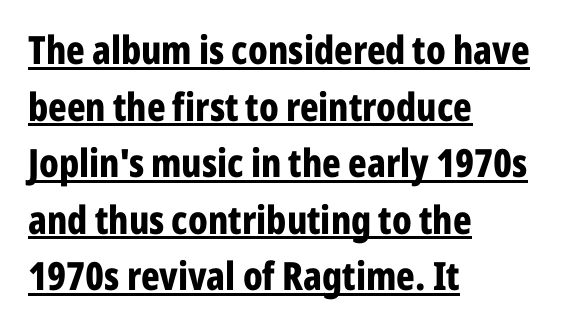
{"serif": "no", "italic": "no", "bold": "yes", "weight": "bold", "width": "condensed", "stroke_contrast": "low", "x_height": "medium", "monospaced": "no", "underline": "yes", "align": "left", "line_spacing": "normal", "line_spacing_ratio": 1.45, "letter_spacing": "normal", "letter_spacing_em": 0.0, "glyph_px": 39}
